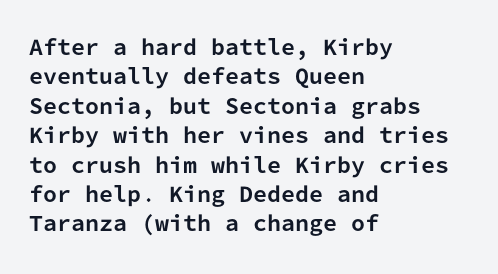
The image shows 20 px bold type, upright; set left-aligned, normal line spacing (1.47x), normal letter spacing, not underlined.
